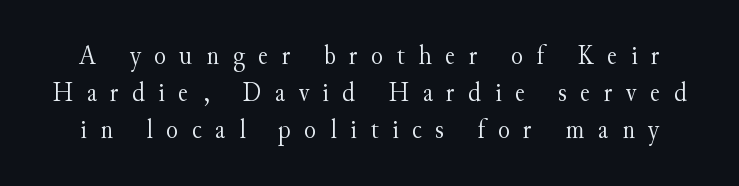
Q: Is the text bold? A: No.
Q: Is the text italic (slanted)? A: No, it is upright.
Q: Is the typeface a serif or a sans-serif typeface? A: Serif.
Q: Is the text underlined? A: No.
Q: Is the spacing between letters normal or unusually wide? A: Unusually wide.
Q: Is the spacing between lines tight, normal or loose? A: Normal.
Q: Width (condensed, normal, or wide)? A: Normal.
Q: Stroke contrast? A: Medium.
Q: x-height? A: Small.
Q: Monospaced? A: No.
